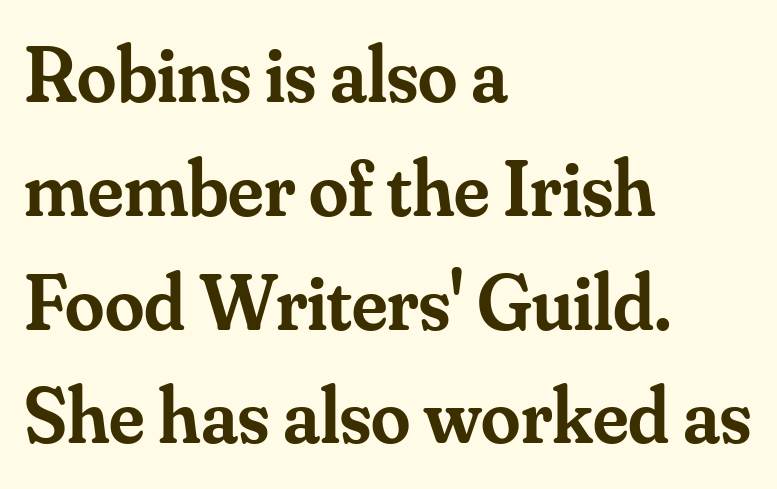
{"serif": "yes", "italic": "no", "bold": "semi", "weight": "semibold", "width": "normal", "stroke_contrast": "medium", "x_height": "small", "monospaced": "no", "underline": "no", "align": "left", "line_spacing": "normal", "line_spacing_ratio": 1.44, "letter_spacing": "normal", "letter_spacing_em": 0.0, "glyph_px": 79}
